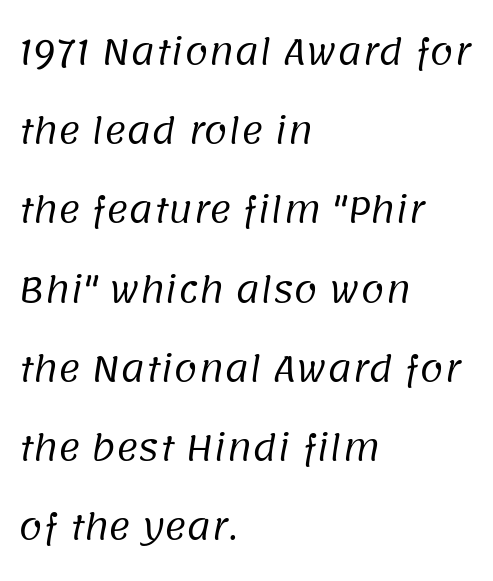
The image shows 34 px regular-weight sans-serif type; set left-aligned, loose line spacing (2.33x), normal letter spacing, not underlined; low stroke contrast and a large x-height.
